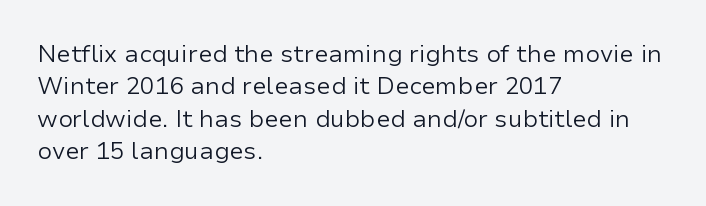
Q: Is the text bold? A: No.
Q: Is the text italic (slanted)? A: No, it is upright.
Q: Is the text underlined? A: No.
Q: How is the paragraph aligned? A: Left-aligned.
Q: Is the spacing between letters normal or unusually wide? A: Normal.
Q: Is the spacing between lines tight, normal or loose? A: Normal.
